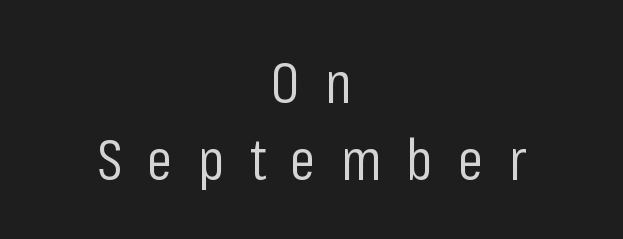
The image shows 57 px regular-weight, condensed sans-serif type, upright; set centered, normal line spacing (1.35x), unusually wide letter spacing (+0.44 em), not underlined; low stroke contrast and a medium x-height.
